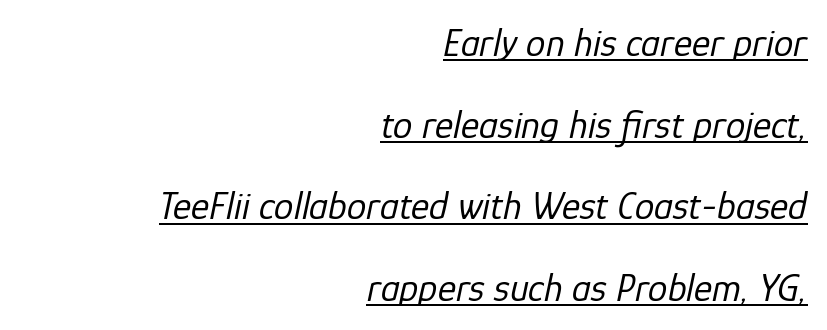
Here the designer chose a conventional face with non-uniform glyph widths. Characters follow at the spacing the type designer built in. The font is comparable to plain body text, perhaps lighter. The whole block is typeset with a tilt. A typographer would call this underscored text.
